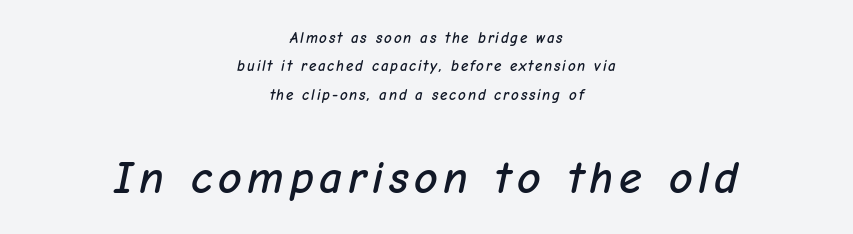
The image shows 46 px text type, italic (leaning right); set centered, line spacing 1.89x, not underlined; the second (bottom) block is 3.07x larger; low stroke contrast and a medium x-height.
